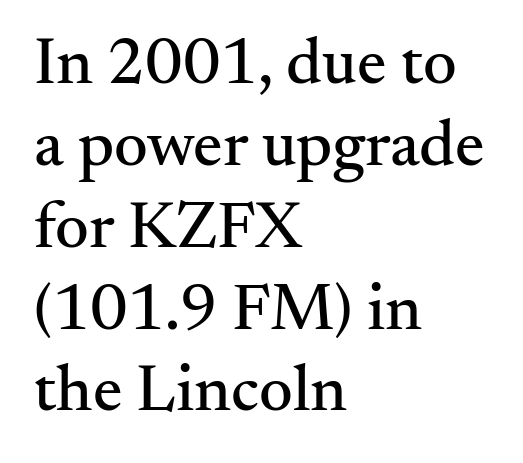
The image shows 66 px serif type, upright; set left-aligned, line spacing 1.24x, normal letter spacing, not underlined; medium stroke contrast and a small x-height.
